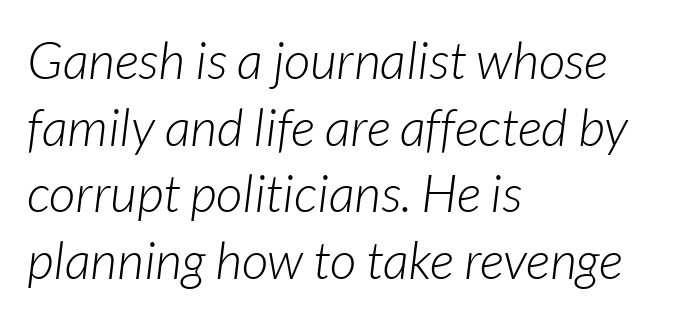
The image shows 52 px light type, italic (leaning right); set left-aligned, normal line spacing (1.28x), normal letter spacing, not underlined; low stroke contrast and a medium x-height.
